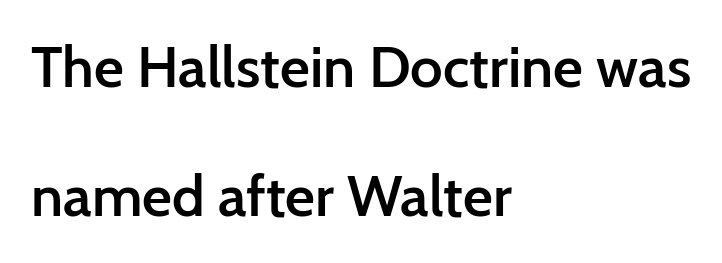
{"serif": "no", "italic": "no", "bold": "semi", "weight": "semibold", "width": "normal", "stroke_contrast": "low", "x_height": "medium", "monospaced": "no", "underline": "no", "align": "left", "line_spacing": "loose", "line_spacing_ratio": 2.23, "letter_spacing": "normal", "letter_spacing_em": 0.0, "glyph_px": 58}
